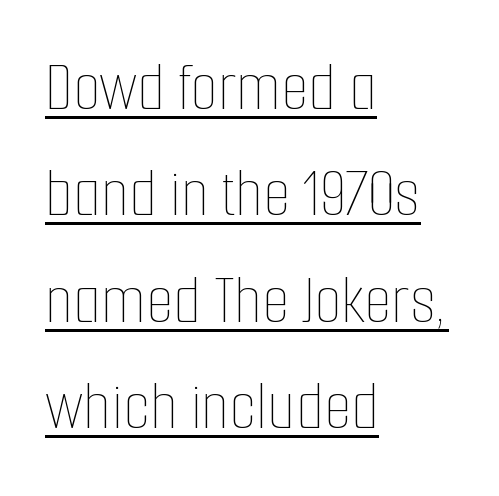
A typesetter would call this leading conventional body-copy spacing. The font sits on the lighter half of the weight spectrum, regular included. All the whitespace from short lines collects on the right. Every stem runs plumb, perpendicular to the baseline.
